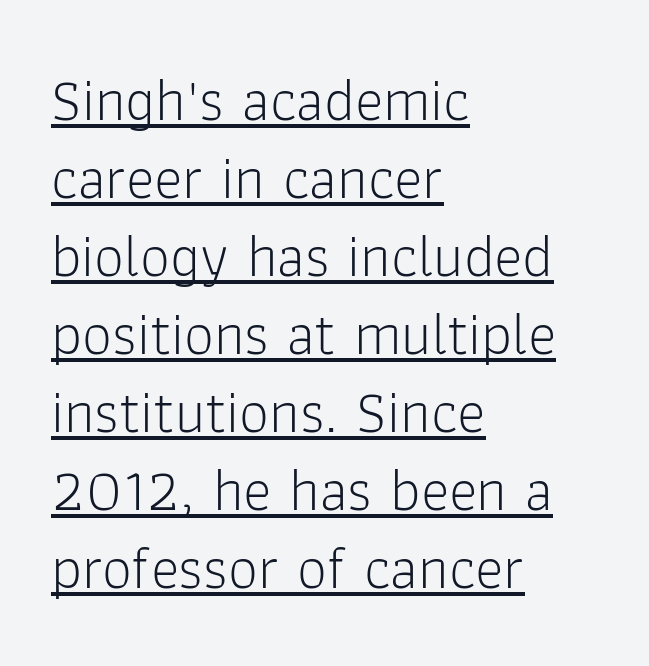
Q: Is the text bold? A: No.
Q: Is the text italic (slanted)? A: No, it is upright.
Q: Is the typeface a serif or a sans-serif typeface? A: Sans-serif.
Q: Is the text underlined? A: Yes.
Q: How is the paragraph aligned? A: Left-aligned.
Q: Is the spacing between letters normal or unusually wide? A: Normal.
Q: Is the spacing between lines tight, normal or loose? A: Normal.
Q: Width (condensed, normal, or wide)? A: Normal.
Q: Stroke contrast? A: Low.
Q: x-height? A: Medium.
Q: Monospaced? A: No.
